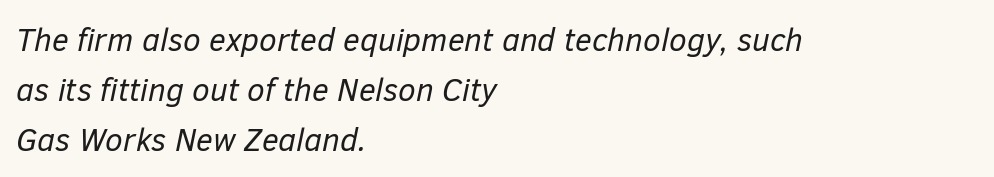
Nobody drew a line under any word here. It's the slanting kind of type. The line texture is even and compact thanks to regular tracking. These lines stack with their left ends in a neat column. Notice how descenders clear the ascenders below comfortably — that's standard leading. Spacing verdict: proportional, widths tailored to each character.
